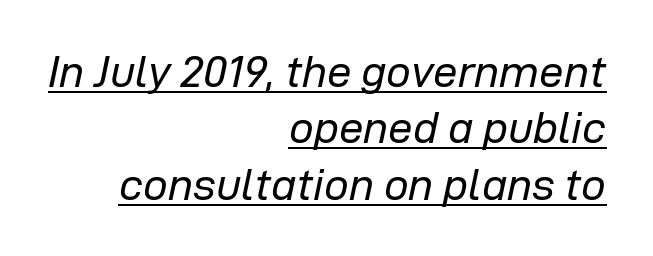
Q: Is the text bold? A: No.
Q: Is the text italic (slanted)? A: Yes, it leans right by about 12 degrees.
Q: Is the text underlined? A: Yes.
Q: How is the paragraph aligned? A: Right-aligned.
Q: Is the spacing between letters normal or unusually wide? A: Normal.
Q: Is the spacing between lines tight, normal or loose? A: Normal.
Q: Width (condensed, normal, or wide)? A: Normal.
Q: Stroke contrast? A: Low.
Q: x-height? A: Medium.
Q: Monospaced? A: No.
